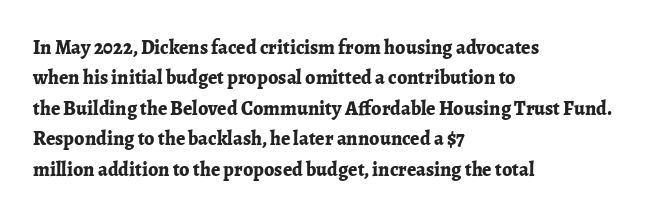
Q: Is the text bold? A: Yes.
Q: Is the text italic (slanted)? A: No, it is upright.
Q: Is the text underlined? A: No.
Q: How is the paragraph aligned? A: Left-aligned.
Q: Is the spacing between letters normal or unusually wide? A: Normal.
Q: Is the spacing between lines tight, normal or loose? A: Normal.
